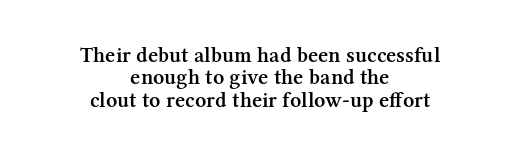
The image shows 22 px text type, upright; set centered, tight line spacing (1.02x), normal letter spacing, not underlined.
